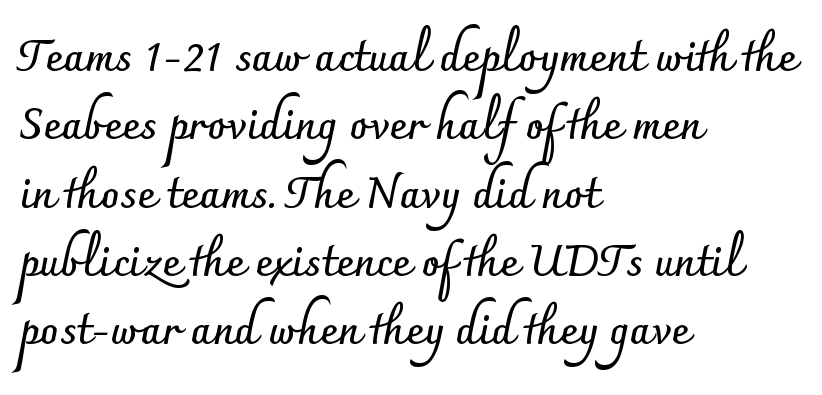
{"serif": "no", "bold": "yes", "weight": "semibold", "width": "normal", "stroke_contrast": "low", "x_height": "small", "monospaced": "no", "underline": "no", "align": "left", "line_spacing": "normal", "line_spacing_ratio": 1.59, "letter_spacing": "normal", "letter_spacing_em": 0.0, "glyph_px": 43}
